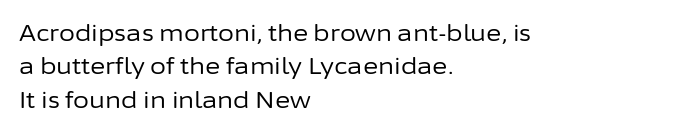
Q: Is the text bold? A: No.
Q: Is the text italic (slanted)? A: No, it is upright.
Q: Is the text underlined? A: No.
Q: How is the paragraph aligned? A: Left-aligned.
Q: Is the spacing between letters normal or unusually wide? A: Normal.
Q: Is the spacing between lines tight, normal or loose? A: Normal.
